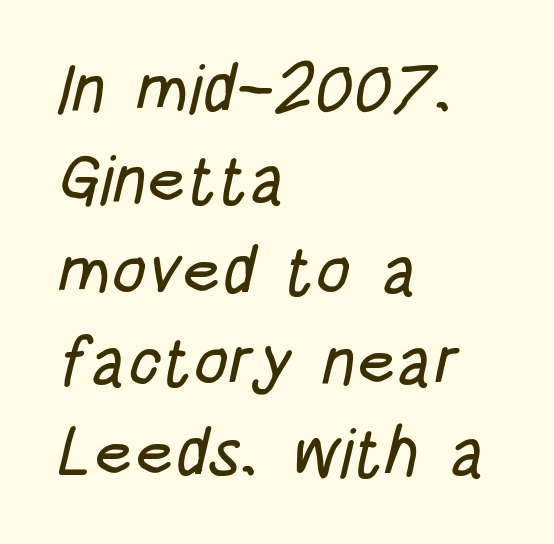
Q: Is the typeface a serif or a sans-serif typeface? A: Sans-serif.
Q: Is the text underlined? A: No.
Q: How is the paragraph aligned? A: Left-aligned.
Q: Is the spacing between letters normal or unusually wide? A: Normal.
Q: Is the spacing between lines tight, normal or loose? A: Normal.
Q: Width (condensed, normal, or wide)? A: Condensed.
Q: Stroke contrast? A: Low.
Q: x-height? A: Large.
Q: Monospaced? A: No.
